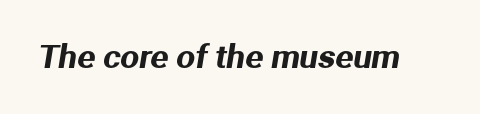
The gap between lines stays unmarked. Proportional: the letters do not fall into vertical columns. Stroke terminals: plain, sans-serif. The horizontal fit of the characters is conventional and even.
